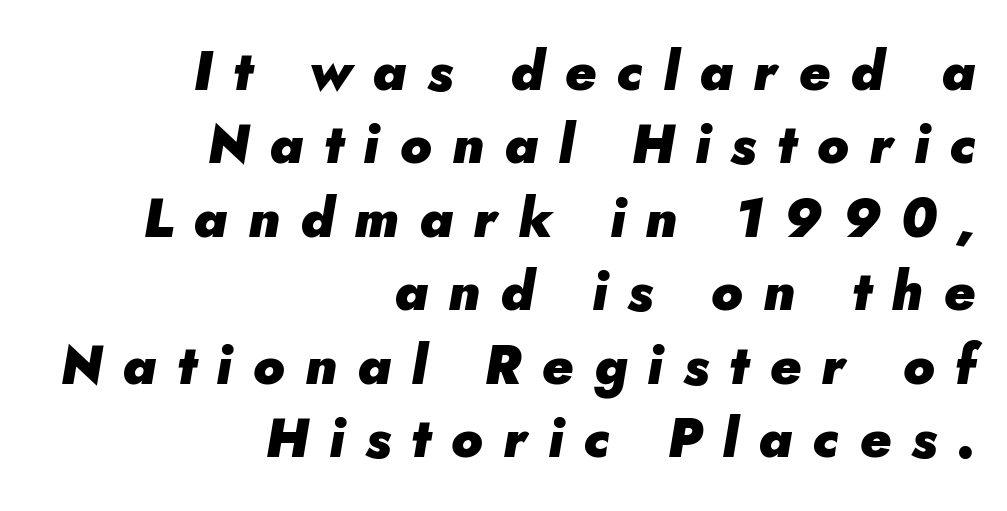
{"italic": "yes", "lean": "right", "slant_degrees": 5, "bold": "yes", "weight": "heavy", "width": "normal", "stroke_contrast": "low", "x_height": "small", "monospaced": "no", "underline": "no", "align": "right", "line_spacing": "normal", "line_spacing_ratio": 1.36, "letter_spacing": "wide", "letter_spacing_em": 0.38, "glyph_px": 54}
